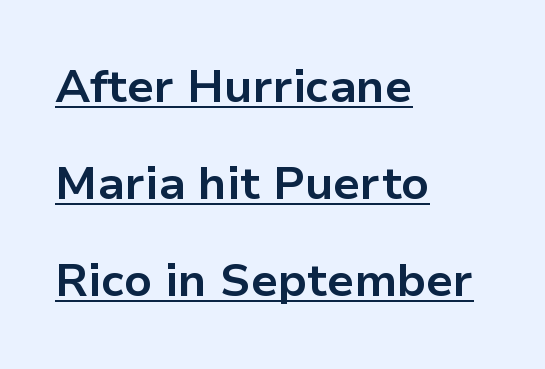
{"serif": "no", "italic": "no", "bold": "yes", "weight": "bold", "width": "normal", "stroke_contrast": "low", "x_height": "medium", "monospaced": "no", "underline": "yes", "align": "left", "line_spacing": "loose", "line_spacing_ratio": 2.11, "letter_spacing": "normal", "letter_spacing_em": 0.0, "glyph_px": 46}
